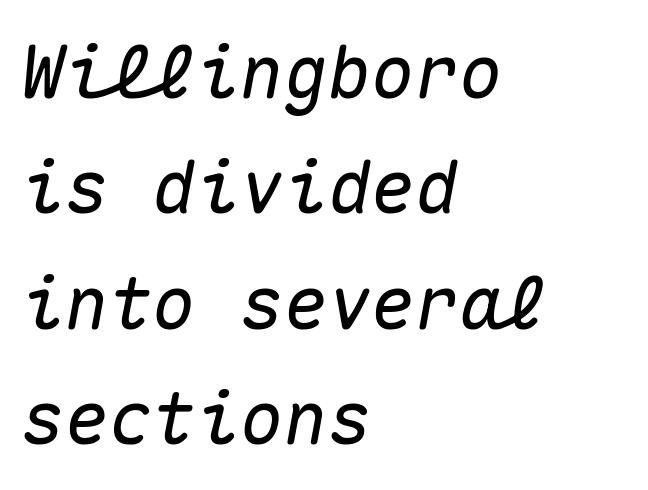
You could count columns in this text — the font is strictly monospaced. Rule under the text: the space is simply empty. Compared with ordinary roman type, these characters are visibly tilted. What's the leading like? Ordinary, nothing unusual. Horizontally, the lines are justified to the leading edge only. Look at the tracking — it's just the regular setting, nothing added.
